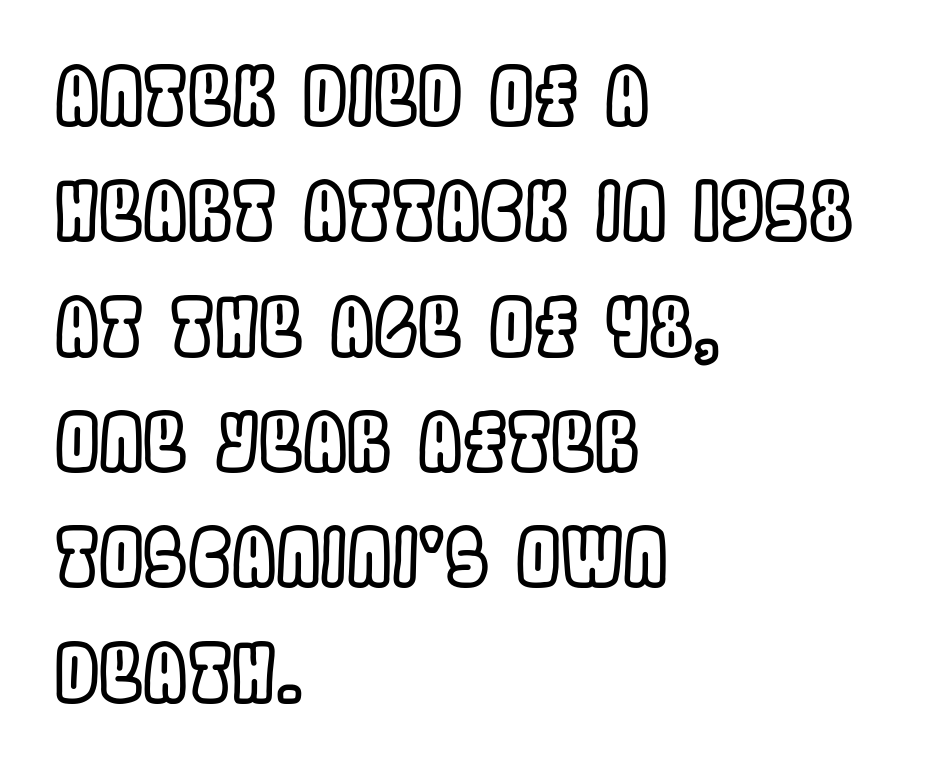
The image shows 79 px condensed type, upright; set left-aligned, normal line spacing (1.46x), normal letter spacing, not underlined; a large x-height.
